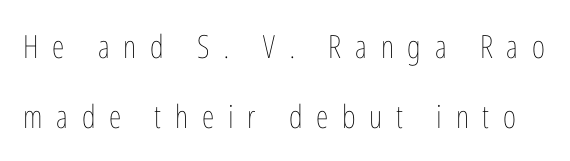
{"italic": "no", "bold": "no", "weight": "thin", "width": "condensed", "stroke_contrast": "low", "x_height": "medium", "monospaced": "no", "underline": "no", "line_spacing": "loose", "line_spacing_ratio": 2.18, "letter_spacing": "wide", "letter_spacing_em": 0.43, "glyph_px": 32}
